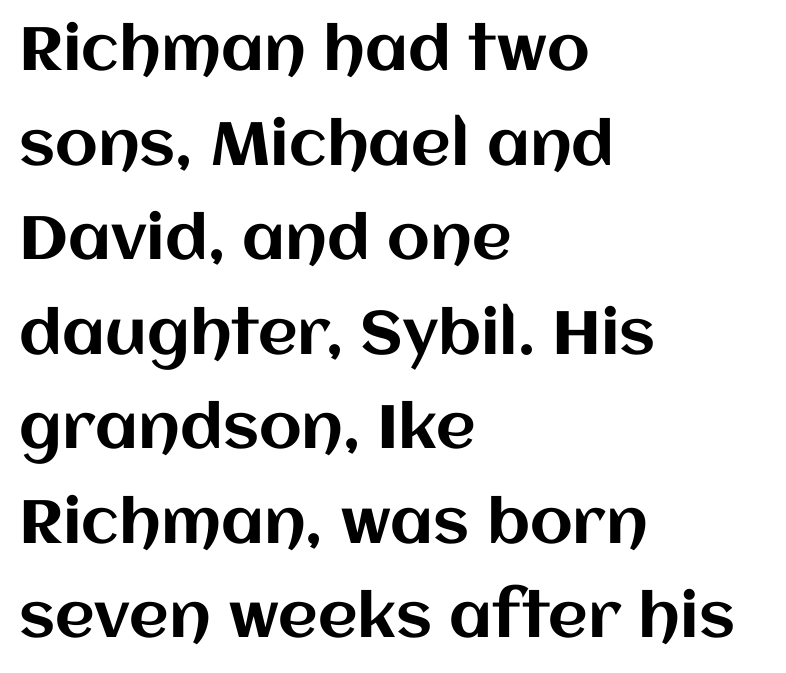
Is this a fixed-width face? No — the glyphs have proportional, varying widths. Every stem runs plumb, perpendicular to the baseline. The letters sit at their default tracking, neither squeezed nor spread. Horizontal alignment here is leftward, the default for most running prose. The specimen omits any rule beneath the text block's lines. If you measured baseline to baseline, you'd find a middling distance.
